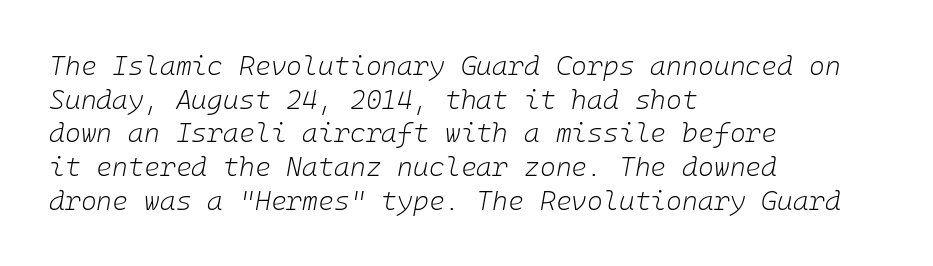
Tall strokes in this sample are angled rather than plumb. Nothing heavy about these letters — not bold at all. Tracking here is standard; glyphs follow each other at the usual distance. Each line starts at the same left margin while the right side varies. Evenly set lines give the paragraph a standard silhouette.
